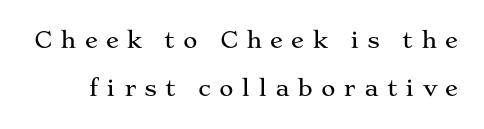
Is there much room between lines? Yes — plenty of vertical air separates them. Clear beneath every line of the passage. You could only call the tracking loose — the letters float apart. The letters stand upright; this is a roman face.
